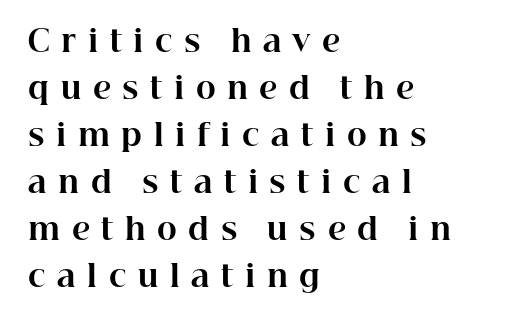
Stroke thickness is high; the sample reads as a true bold. The line-height multiplier appears to be the usual default. Characters follow at a spacing far wider than the type designer built in. The rendering anchors every line to the left-hand side. Serifs: yes, visible at the terminals of the letterforms.
